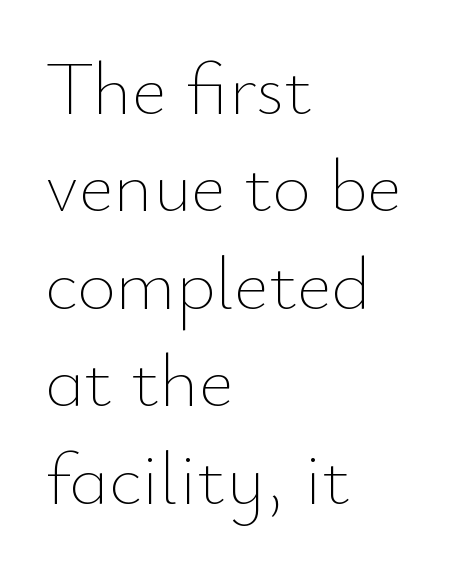
The image shows 75 px thin type, upright; set left-aligned, normal line spacing (1.3x), normal letter spacing, not underlined; low stroke contrast and a small x-height.
